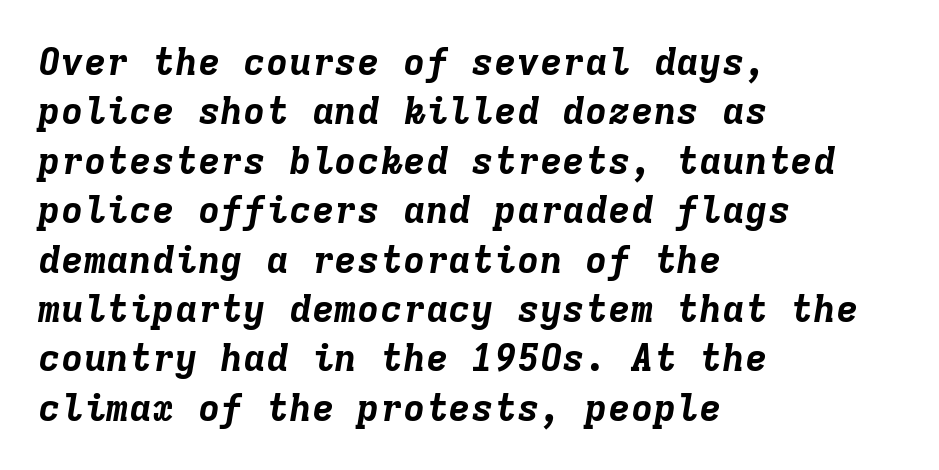
The image shows 38 px bold type, italic (leaning right), monospaced; set left-aligned, normal line spacing (1.3x), normal letter spacing, not underlined; low stroke contrast and a medium x-height.
